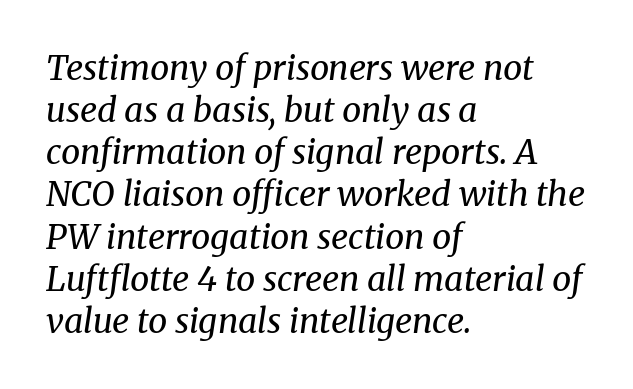
The image shows 34 px regular-weight serif type, italic (leaning right); set left-aligned, line spacing 1.24x, normal letter spacing, not underlined; medium stroke contrast and a medium x-height.
